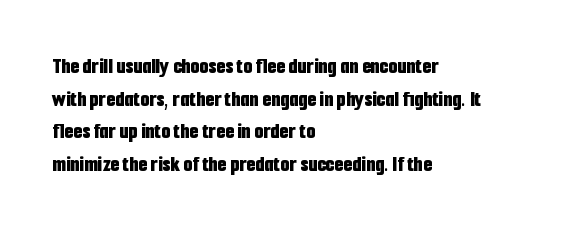
{"italic": "no", "bold": "yes", "underline": "no", "align": "left", "line_spacing": "normal", "line_spacing_ratio": 1.42, "letter_spacing": "normal", "letter_spacing_em": 0.0, "glyph_px": 23}
